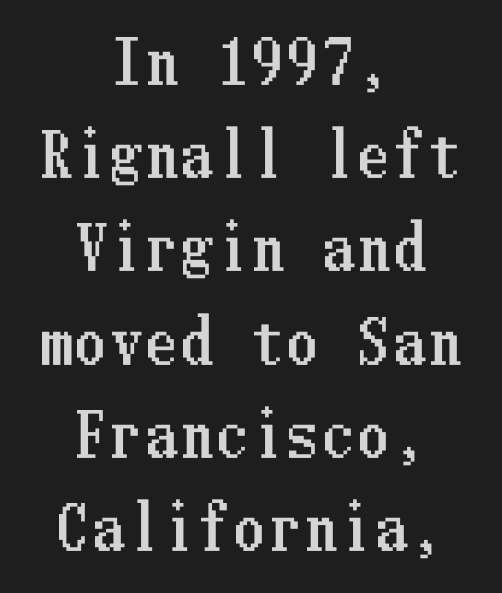
The image shows 59 px condensed type, upright; set centered, normal line spacing (1.58x), not underlined; low stroke contrast and a medium x-height.
